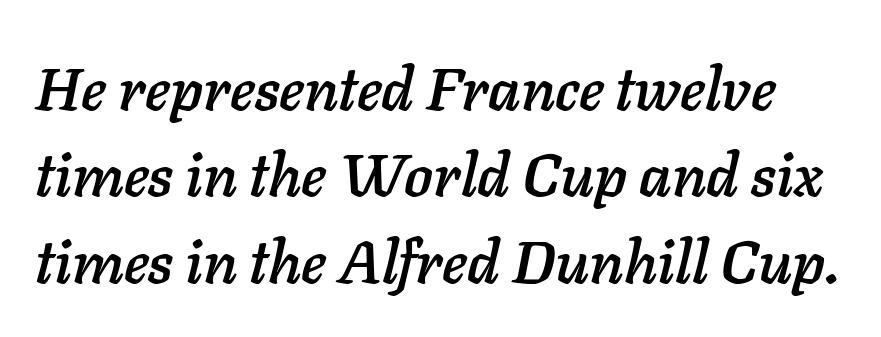
If you drew a line through each stem, it would be angled. Letter spacing: default. These lines sit exactly where default settings would place them. The space beneath each line is pristine and unruled. A typesetter would call this proportional, since set widths differ per character.
